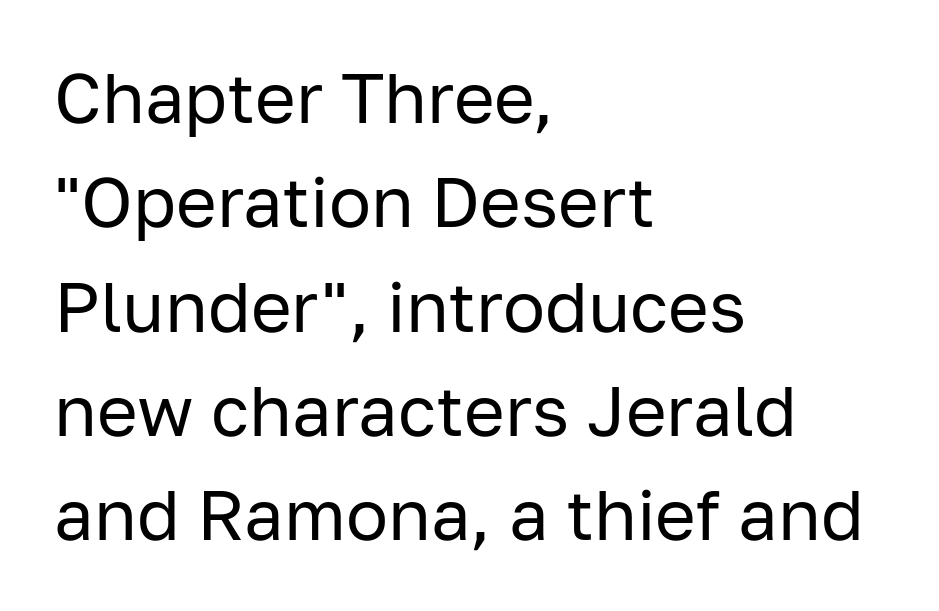
Q: Is the text bold? A: No.
Q: Is the text italic (slanted)? A: No, it is upright.
Q: Is the typeface a serif or a sans-serif typeface? A: Sans-serif.
Q: Is the text underlined? A: No.
Q: How is the paragraph aligned? A: Left-aligned.
Q: Is the spacing between letters normal or unusually wide? A: Normal.
Q: Is the spacing between lines tight, normal or loose? A: Normal.
Q: Width (condensed, normal, or wide)? A: Normal.
Q: Stroke contrast? A: Low.
Q: x-height? A: Medium.
Q: Monospaced? A: No.
